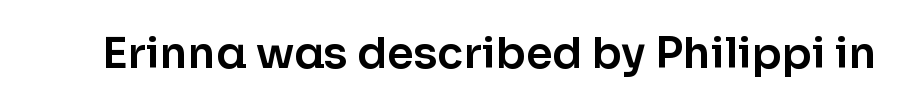
Plain, unruled lines of type. The font's upright variant was chosen for this text. I'd call this a sans setting — the letters go barefoot. Varying glyph widths throughout — classic text-font behaviour. How are the letters spaced? Ordinarily, with no added tracking.
